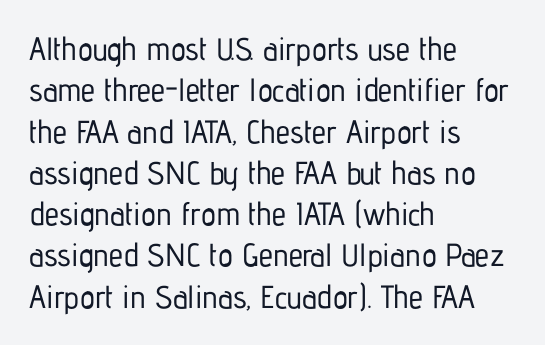
Do the letters lean? They stand straight. Line beginnings align vertically; line endings do not. The tracking reads as untouched default to a designer's eye. Interline gaps are of average width in this sample.
